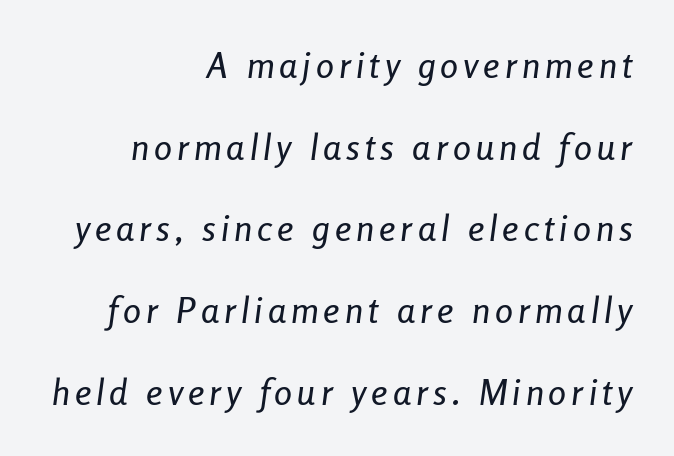
The image shows 36 px condensed type, italic (leaning right); set right-aligned, loose line spacing (2.27x), not underlined; low stroke contrast and a medium x-height.
